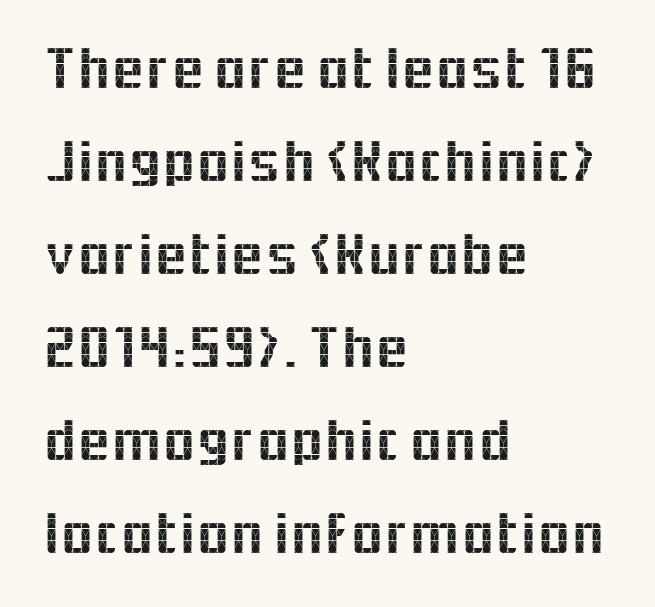
The rows are spaced the way most documents space them. The passage shown has conventional tracking throughout. The setting favours the left margin, as ordinary paragraphs usually do. The type sits square on the baseline with zero lean. Check the space under the baseline: it is left empty. Note the varied advance widths — an 'i' is clearly narrower than an 'm'.
